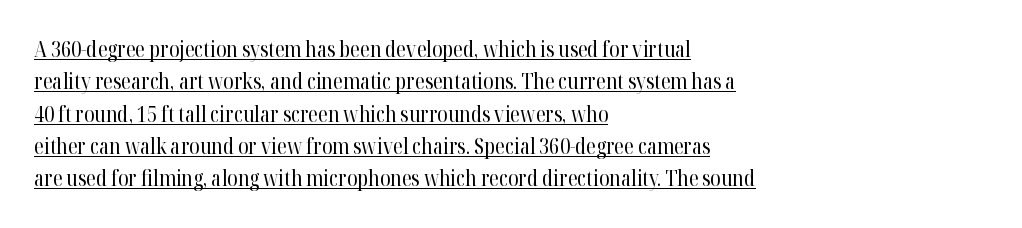
This is underlined copy, the kind a proofreader might mark for attention. The characters are drawn with everyday or finer stroke widths. What stands out about the letter spacing? Nothing — it is the standard amount. These lines sit exactly where default settings would place them. The ragged edge is on the right, which tells us the setting is flush left. Posture: upright roman.
